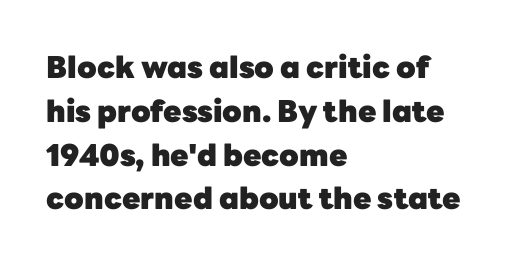
{"serif": "no", "italic": "no", "bold": "yes", "weight": "heavy", "width": "normal", "stroke_contrast": "low", "x_height": "medium", "monospaced": "no", "underline": "no", "align": "left", "line_spacing": "normal", "line_spacing_ratio": 1.46, "letter_spacing": "normal", "letter_spacing_em": 0.0, "glyph_px": 30}
